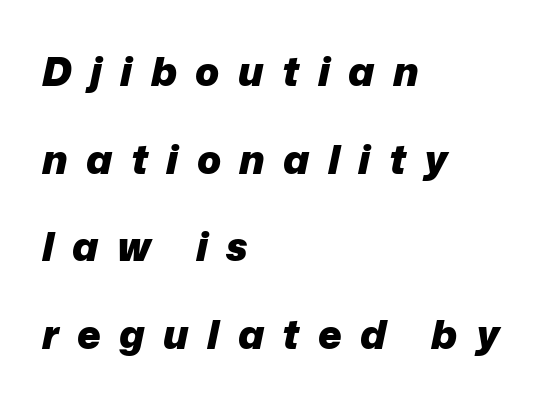
The image shows 40 px heavy type, italic (leaning right); set left-aligned, loose line spacing (2.19x), unusually wide letter spacing (+0.46 em), not underlined; low stroke contrast and a medium x-height.
